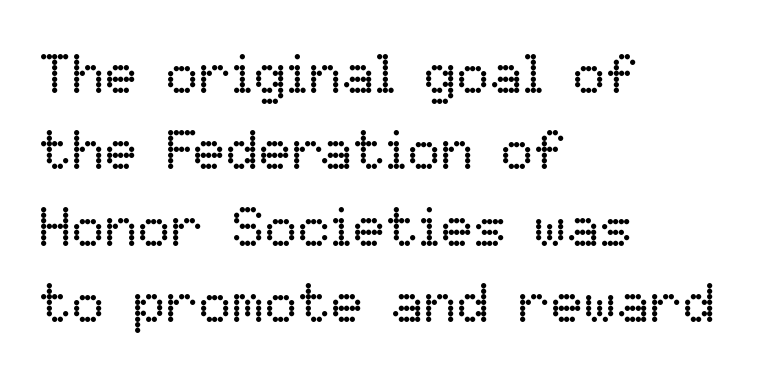
{"italic": "no", "bold": "no", "weight": "regular", "width": "normal", "stroke_contrast": "low", "x_height": "medium", "monospaced": "no", "underline": "no", "align": "left", "line_spacing": "normal", "line_spacing_ratio": 1.39, "letter_spacing": "normal", "letter_spacing_em": 0.0, "glyph_px": 55}
